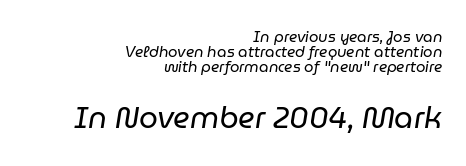
The image shows 30 px regular-weight type, italic (leaning right); set right-aligned, tight line spacing (0.99x), normal letter spacing, not underlined; the second (bottom) block is 2.0x larger; low stroke contrast and a medium x-height.
